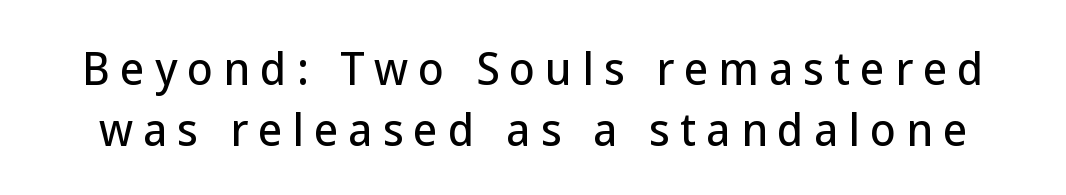
Proportional: the letters do not fall into vertical columns. Here the glyphs are tracked loosely, breaking word shapes into spaced letters. Serifs: no, the terminals of the letterforms are clean. The rendering uses a moderate line-height, typical for paragraphs. The space beneath each line is pristine and unruled. The specimen reads as upright at a glance.
